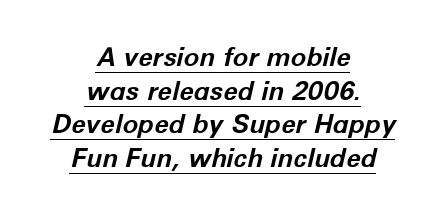
{"italic": "yes", "lean": "right", "slant_degrees": 12, "bold": "yes", "underline": "yes", "align": "center", "line_spacing": "normal", "line_spacing_ratio": 1.29, "letter_spacing": "normal", "letter_spacing_em": 0.0, "glyph_px": 26}
